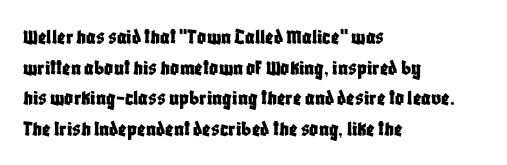
{"italic": "no", "underline": "no", "align": "left", "line_spacing": "normal", "line_spacing_ratio": 1.39, "letter_spacing": "normal", "letter_spacing_em": 0.0, "glyph_px": 22}
